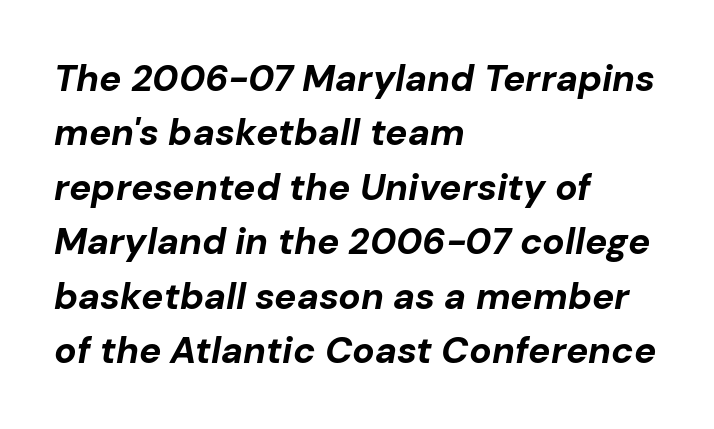
The image shows 37 px bold type, italic (leaning right); set left-aligned, normal line spacing (1.47x), normal letter spacing, not underlined; low stroke contrast and a medium x-height.
